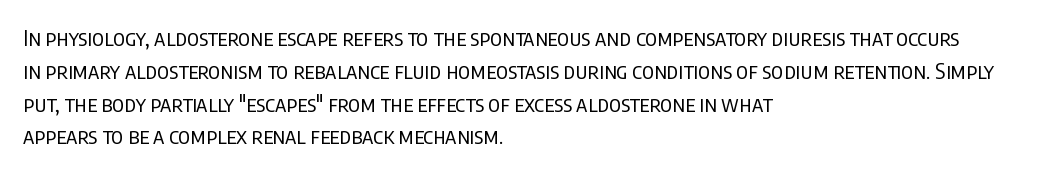
Descender tails drop into unmarked territory. Vertically, the passage feels balanced, rows spaced as you'd expect. The typesetter chose a ragged-right arrangement here. The typography opts for an upright posture over an oblique one. The rendering keeps characters at their native spacing. Stroke mass is kept to a normal reading level or below.
